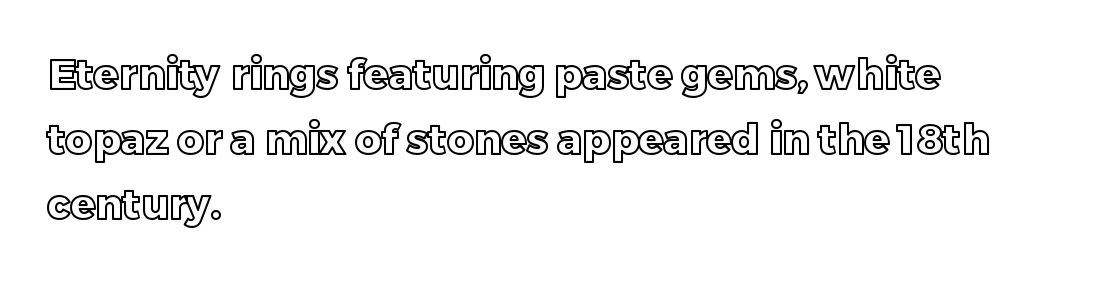
{"italic": "no", "width": "normal", "x_height": "large", "monospaced": "no", "underline": "no", "align": "left", "line_spacing": "normal", "line_spacing_ratio": 1.59, "letter_spacing": "normal", "letter_spacing_em": 0.0, "glyph_px": 41}
